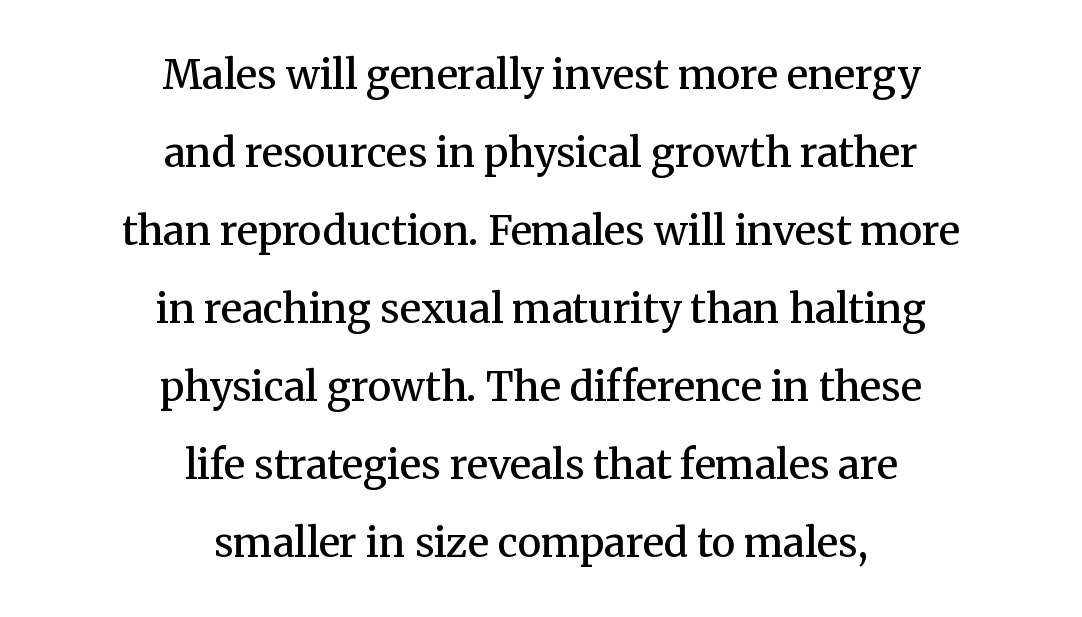
In terms of letterspacing, this is plain default setting. These lines are rendered in a variable-pitch font. Slightly chunky letters — semibold, I'd say, not full bold. Honestly, the rows look like they've been pulled way apart. Posture: straight, roman, zero tilt. These lines stack symmetrically, like a column narrowing and widening about its center.
